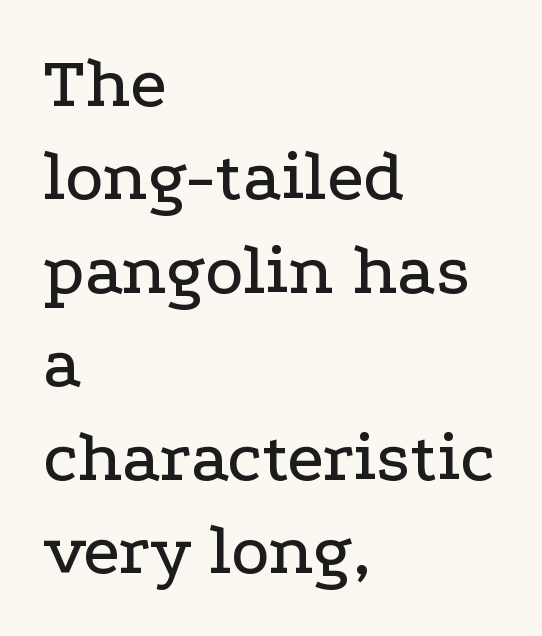
The image shows 73 px wide serif type, upright; set left-aligned, normal line spacing (1.28x), normal letter spacing, not underlined; low stroke contrast and a medium x-height.
